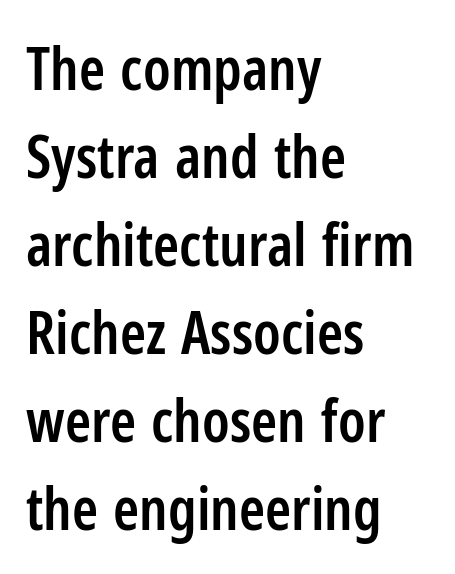
{"serif": "no", "italic": "no", "bold": "semi", "weight": "semibold", "width": "condensed", "stroke_contrast": "low", "x_height": "medium", "monospaced": "no", "underline": "no", "align": "left", "line_spacing": "normal", "line_spacing_ratio": 1.49, "letter_spacing": "normal", "letter_spacing_em": 0.0, "glyph_px": 59}
